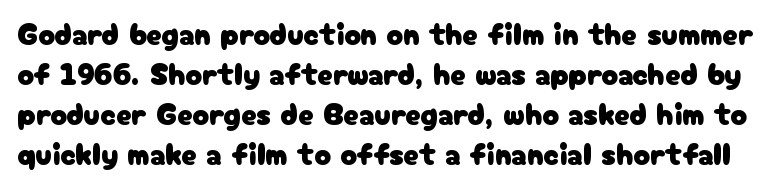
Unlike italic type, these characters show no tilt at all. Looks like regular typesetting: each glyph gets only the width it needs. The letters sit at their default tracking, neither squeezed nor spread. The baseline area is clear.
